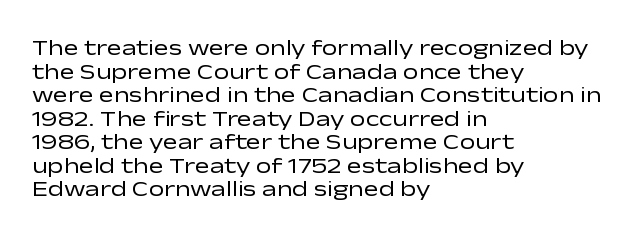
Q: Is the text bold? A: No.
Q: Is the text italic (slanted)? A: No, it is upright.
Q: Is the text underlined? A: No.
Q: How is the paragraph aligned? A: Left-aligned.
Q: Is the spacing between letters normal or unusually wide? A: Normal.
Q: Is the spacing between lines tight, normal or loose? A: Tight.
